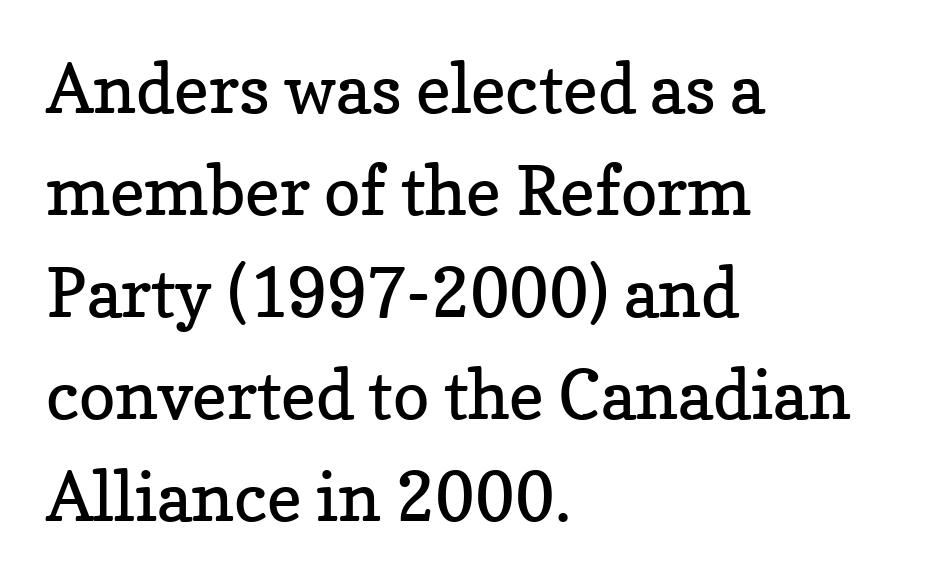
Q: Is the text bold? A: No.
Q: Is the text italic (slanted)? A: No, it is upright.
Q: Is the typeface a serif or a sans-serif typeface? A: Serif.
Q: Is the text underlined? A: No.
Q: How is the paragraph aligned? A: Left-aligned.
Q: Is the spacing between letters normal or unusually wide? A: Normal.
Q: Is the spacing between lines tight, normal or loose? A: Normal.
Q: Width (condensed, normal, or wide)? A: Normal.
Q: Stroke contrast? A: Low.
Q: x-height? A: Medium.
Q: Monospaced? A: No.
